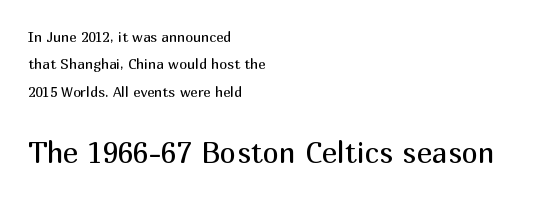
Unlike a traditional serif, this face leaves its strokes unadorned. The strip under each line holds only bare page. Airy leading. Heaviness? Minimal to ordinary, like unemphasized prose.
